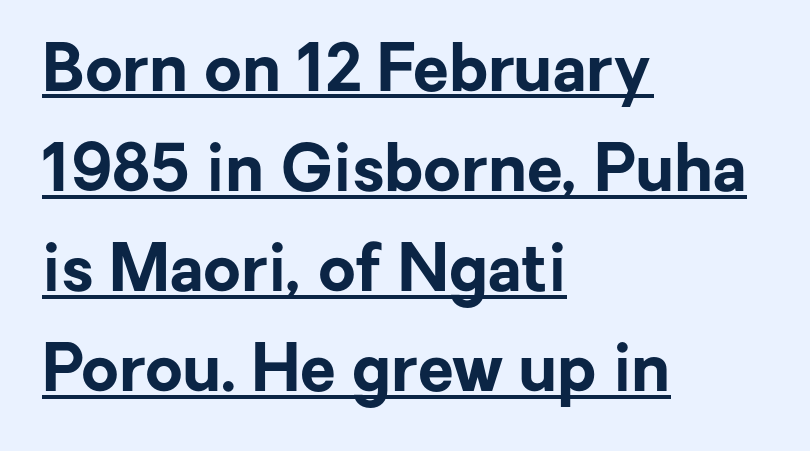
Q: Is the text bold? A: Yes.
Q: Is the text italic (slanted)? A: No, it is upright.
Q: Is the typeface a serif or a sans-serif typeface? A: Sans-serif.
Q: Is the text underlined? A: Yes.
Q: How is the paragraph aligned? A: Left-aligned.
Q: Is the spacing between letters normal or unusually wide? A: Normal.
Q: Is the spacing between lines tight, normal or loose? A: Normal.
Q: Width (condensed, normal, or wide)? A: Normal.
Q: Stroke contrast? A: Low.
Q: x-height? A: Medium.
Q: Monospaced? A: No.
